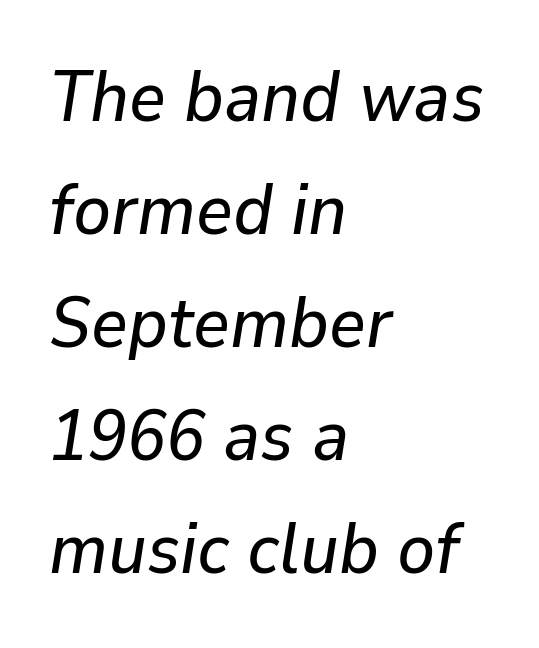
The image shows 71 px text type, italic (leaning right); set left-aligned, normal line spacing (1.59x), normal letter spacing, not underlined; low stroke contrast and a medium x-height.
